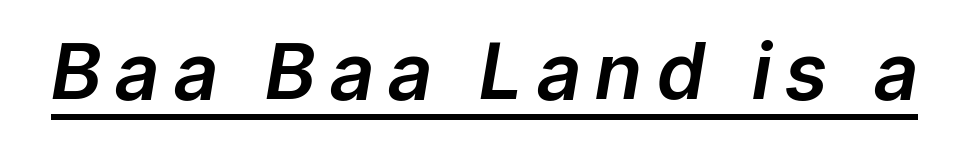
The image shows 78 px text type, italic (leaning right); set unusually wide letter spacing (+0.21 em), underlined; low stroke contrast and a medium x-height.
